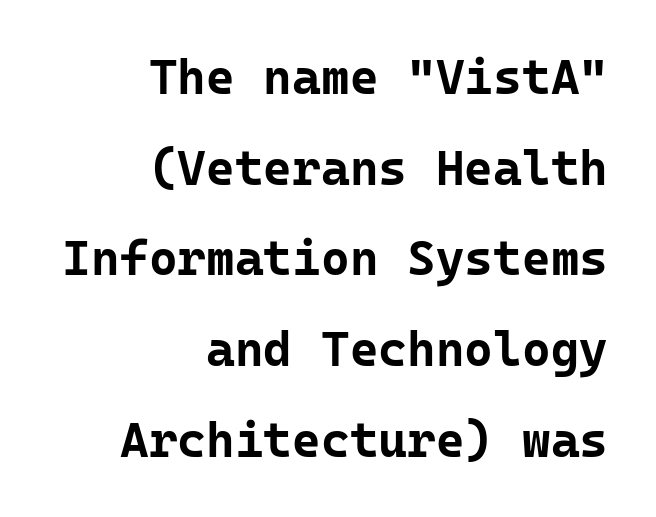
{"serif": "no", "italic": "no", "bold": "yes", "weight": "bold", "width": "normal", "stroke_contrast": "low", "x_height": "medium", "monospaced": "yes", "underline": "no", "align": "right", "line_spacing_ratio": 1.85, "letter_spacing": "normal", "letter_spacing_em": 0.0, "glyph_px": 49}
